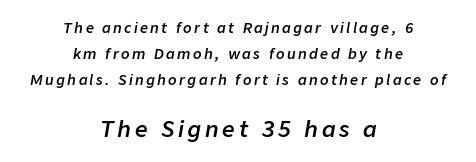
{"italic": "yes", "lean": "right", "slant_degrees": 9, "bold": "semi", "underline": "no", "align": "center", "line_spacing_ratio": 1.86, "larger_block": "second", "size_ratio": 1.57, "glyph_px": 22}
